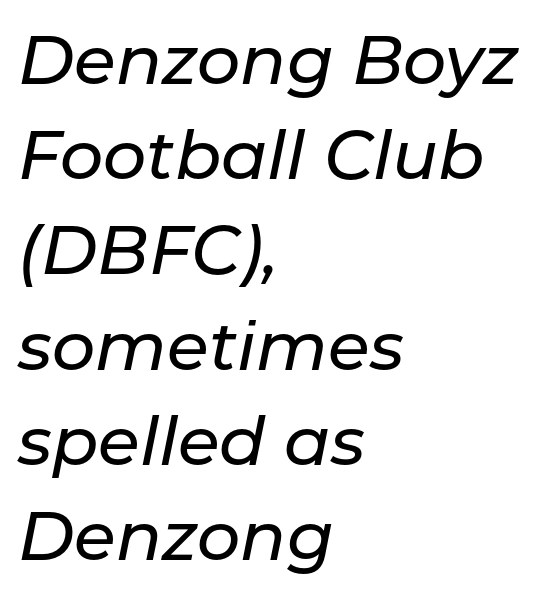
Compared with typical body copy, the letter spacing here is the same. The glyphs look as if they've been sheared to an angle. Underlining? Definitely not there. Leading: standard.
